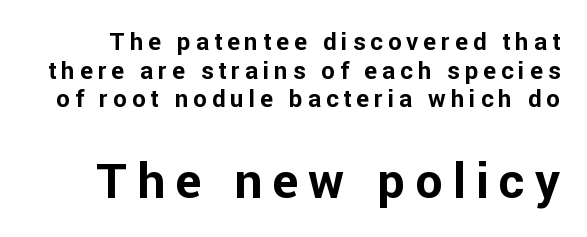
{"serif": "no", "italic": "no", "bold": "yes", "weight": "bold", "width": "normal", "stroke_contrast": "low", "x_height": "medium", "monospaced": "no", "underline": "no", "line_spacing_ratio": 1.19, "letter_spacing": "wide", "letter_spacing_em": 0.21, "larger_block": "second", "size_ratio": 2.04, "glyph_px": 49}
